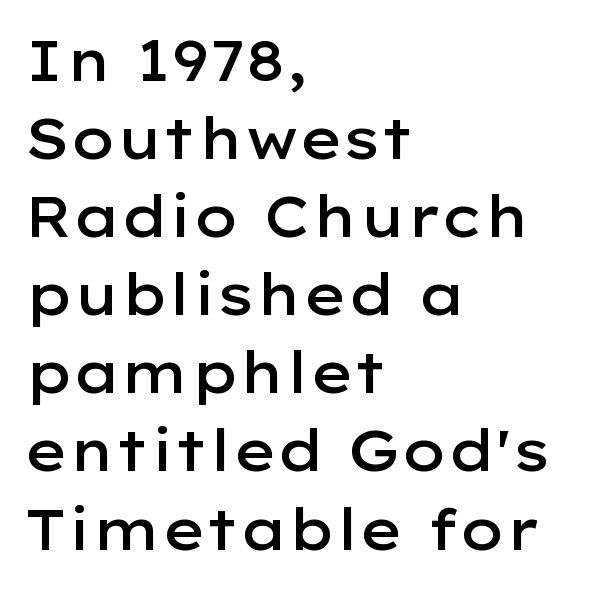
The image shows 57 px semibold, wide sans-serif type, upright; set left-aligned, normal line spacing (1.37x), normal letter spacing, not underlined; low stroke contrast and a medium x-height.
